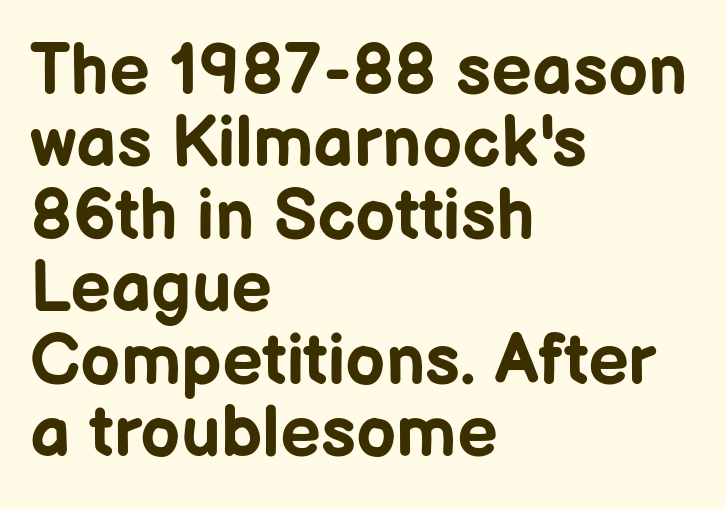
The rag falls on the right side of this text block. You could not count columns in this text — the font is proportionally spaced. The lines are packed closely together with very little leading. How are the letters spaced? Ordinarily, with no added tracking.
